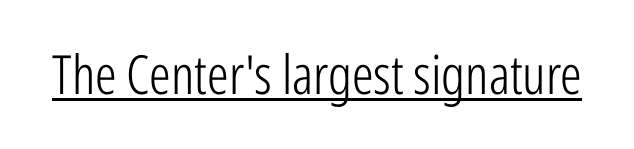
{"serif": "no", "italic": "no", "bold": "no", "weight": "light", "width": "condensed", "stroke_contrast": "low", "x_height": "medium", "monospaced": "no", "underline": "yes", "letter_spacing": "normal", "letter_spacing_em": 0.0, "glyph_px": 54}
